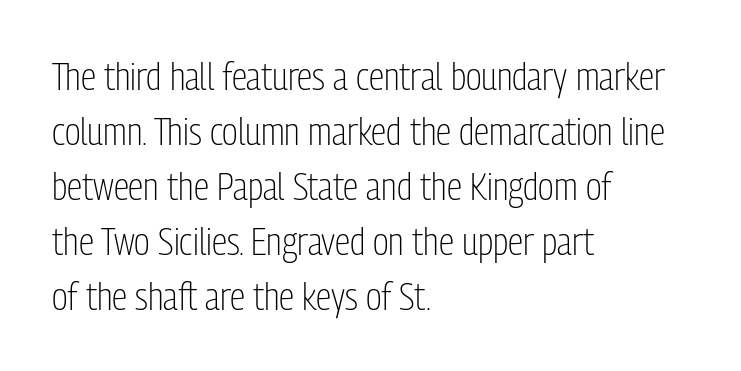
The image shows 39 px light, condensed sans-serif type, upright; set left-aligned, normal line spacing (1.41x), normal letter spacing, not underlined; low stroke contrast and a medium x-height.
